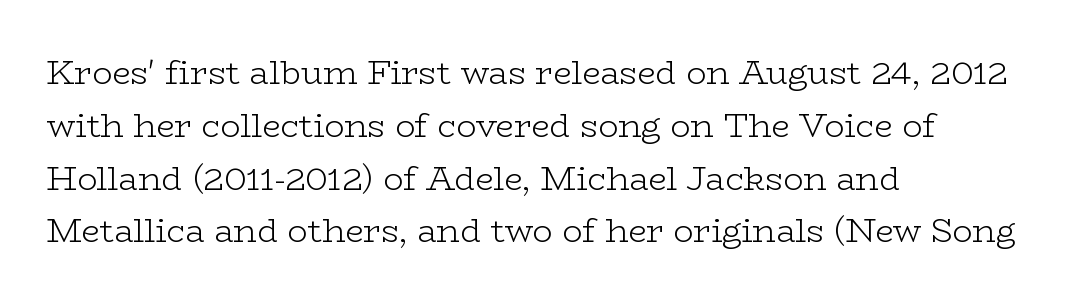
The image shows 33 px light, wide serif type, upright; set left-aligned, normal line spacing (1.6x), normal letter spacing, not underlined; low stroke contrast and a medium x-height.
